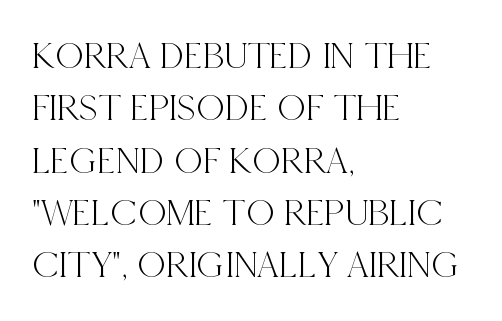
Q: Is the text italic (slanted)? A: No, it is upright.
Q: Is the typeface a serif or a sans-serif typeface? A: Serif.
Q: Is the text underlined? A: No.
Q: How is the paragraph aligned? A: Left-aligned.
Q: Is the spacing between letters normal or unusually wide? A: Normal.
Q: Is the spacing between lines tight, normal or loose? A: Normal.
Q: Width (condensed, normal, or wide)? A: Condensed.
Q: x-height? A: Large.
Q: Monospaced? A: No.
